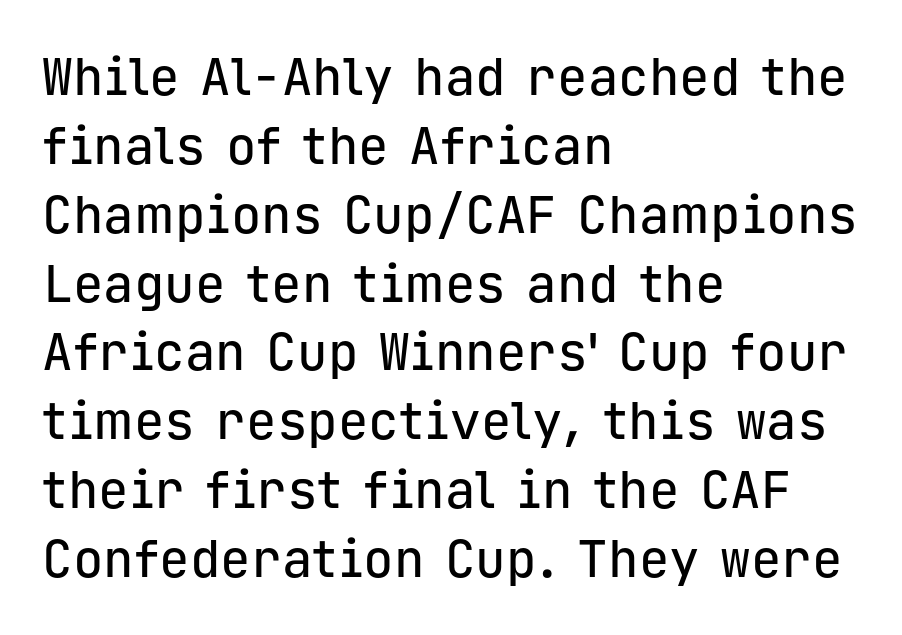
Q: Is the text italic (slanted)? A: No, it is upright.
Q: Is the typeface a serif or a sans-serif typeface? A: Sans-serif.
Q: Is the text underlined? A: No.
Q: How is the paragraph aligned? A: Left-aligned.
Q: Is the spacing between letters normal or unusually wide? A: Normal.
Q: Is the spacing between lines tight, normal or loose? A: Normal.
Q: Width (condensed, normal, or wide)? A: Normal.
Q: Stroke contrast? A: Low.
Q: x-height? A: Medium.
Q: Monospaced? A: Yes.
